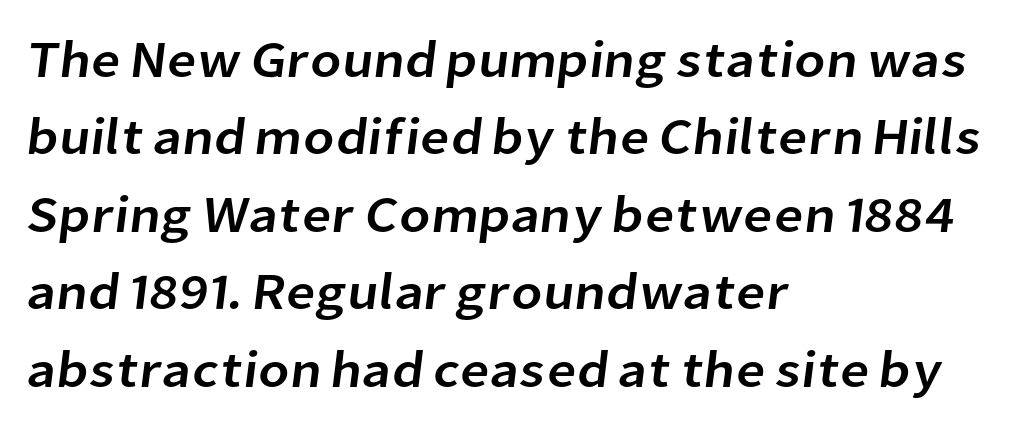
Q: Is the typeface a serif or a sans-serif typeface? A: Sans-serif.
Q: Is the text underlined? A: No.
Q: How is the paragraph aligned? A: Left-aligned.
Q: Is the spacing between letters normal or unusually wide? A: Normal.
Q: Is the spacing between lines tight, normal or loose? A: Normal.
Q: Width (condensed, normal, or wide)? A: Normal.
Q: Stroke contrast? A: Low.
Q: x-height? A: Medium.
Q: Monospaced? A: No.
